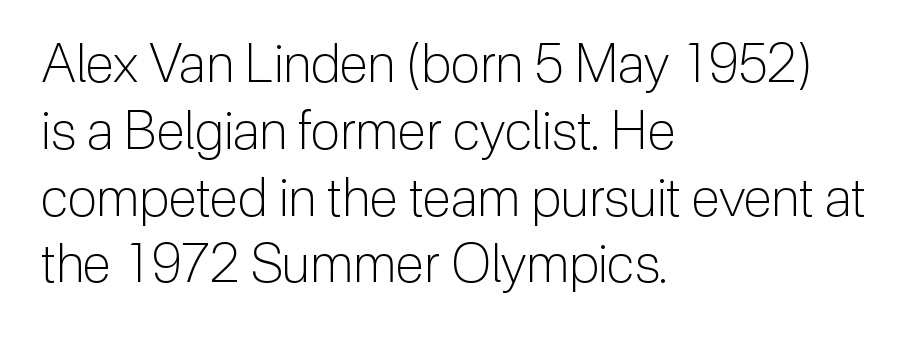
The compositor pushed each line to the left boundary. A quiet, ordinary-to-light weight characterises the typeface. The font family rendered here belongs to the sans-serif group. The letters sit at their default tracking, neither squeezed nor spread. Quick note: not italic, upright.
